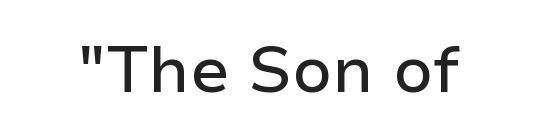
Q: Is the text italic (slanted)? A: No, it is upright.
Q: Is the typeface a serif or a sans-serif typeface? A: Sans-serif.
Q: Is the text underlined? A: No.
Q: Is the spacing between letters normal or unusually wide? A: Normal.
Q: Width (condensed, normal, or wide)? A: Normal.
Q: Stroke contrast? A: Low.
Q: x-height? A: Medium.
Q: Monospaced? A: No.
